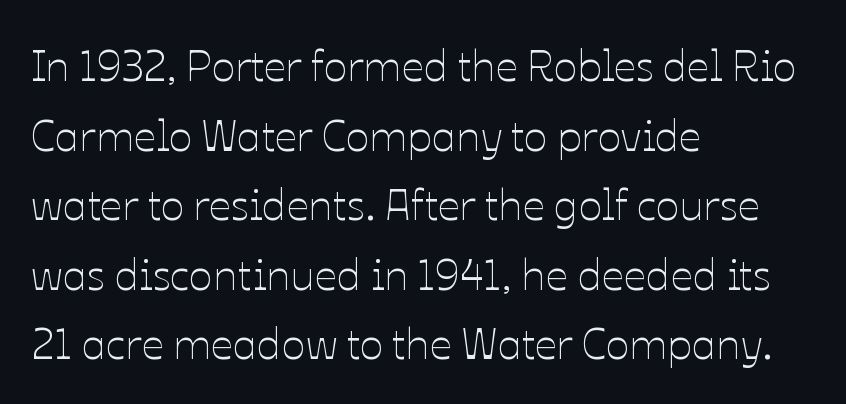
The specimen omits any rule beneath the text block's lines. A typesetter would call this proportional, since set widths differ per character. The setting favours the left margin, as ordinary paragraphs usually do. Weight class: somewhere from thin through regular. The typography opts for an upright posture over an oblique one. Leading matches the norm, producing a regular column.
